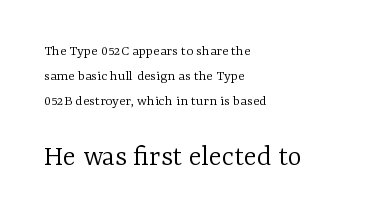
Q: Is the text bold? A: No.
Q: Is the text italic (slanted)? A: No, it is upright.
Q: Is the typeface a serif or a sans-serif typeface? A: Serif.
Q: Is the text underlined? A: No.
Q: How is the paragraph aligned? A: Left-aligned.
Q: Is the spacing between letters normal or unusually wide? A: Normal.
Q: Is the spacing between lines tight, normal or loose? A: Normal.
Q: Which block of text is set in a larger size, the first (top) or the second (bottom)? A: The second (bottom) one.
Q: Width (condensed, normal, or wide)? A: Normal.
Q: Stroke contrast? A: Low.
Q: x-height? A: Medium.
Q: Monospaced? A: No.
